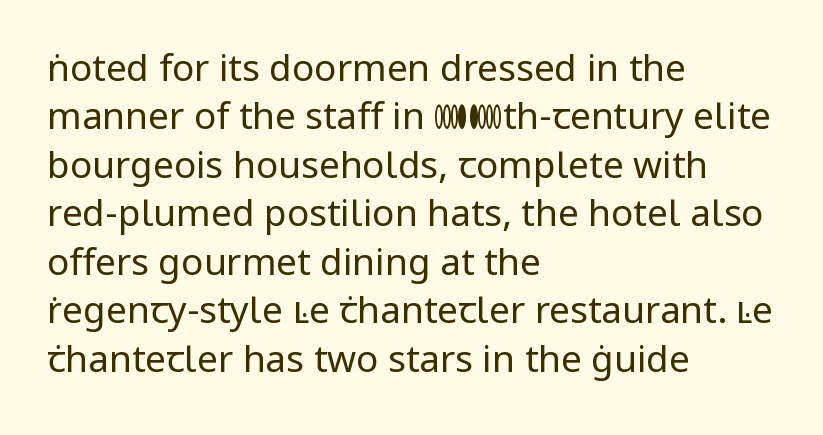
The image shows 37 px regular-weight sans-serif type, upright; set left-aligned, normal line spacing (1.31x), normal letter spacing, not underlined; low stroke contrast and a medium x-height.
